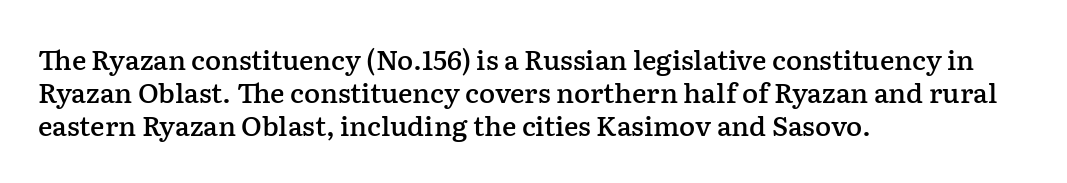
The compositor pushed each line to the left boundary. The space beneath each line is pristine and unruled. Moderately thickened strokes mark this as semibold type. Letter spacing: default. Quick note: not italic, upright.
